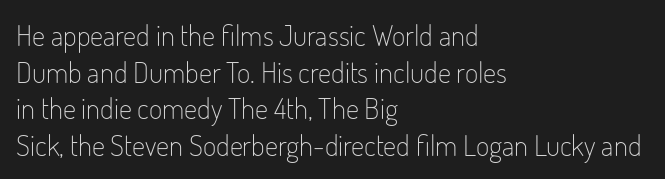
The image shows 29 px light, condensed sans-serif type, upright; set left-aligned, normal line spacing (1.26x), normal letter spacing, not underlined; low stroke contrast and a small x-height.
